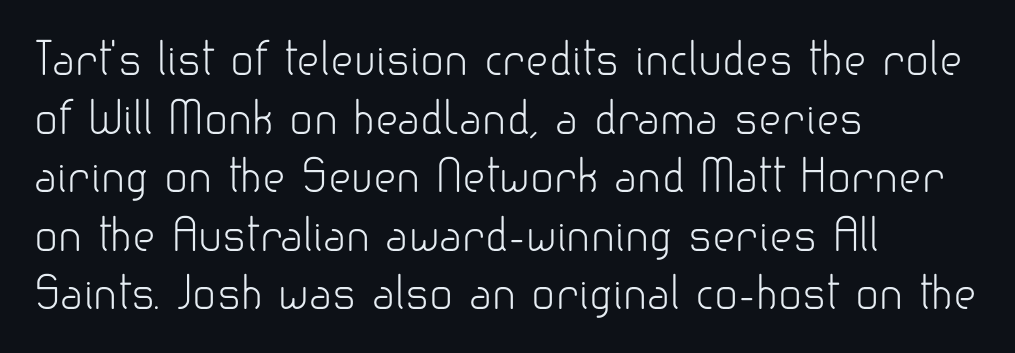
{"serif": "no", "italic": "no", "bold": "no", "weight": "light", "width": "normal", "stroke_contrast": "low", "x_height": "small", "monospaced": "no", "underline": "no", "align": "left", "line_spacing": "normal", "line_spacing_ratio": 1.33, "letter_spacing": "normal", "letter_spacing_em": 0.0, "glyph_px": 44}
